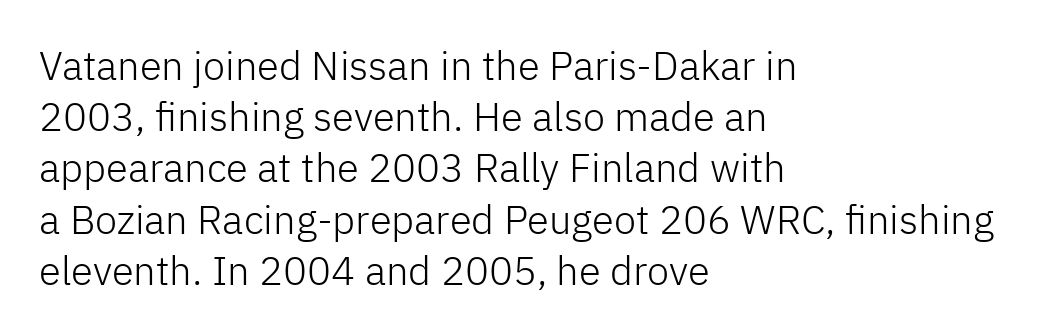
The image shows 40 px light sans-serif type, upright; set left-aligned, normal line spacing (1.28x), normal letter spacing, not underlined; low stroke contrast and a medium x-height.
